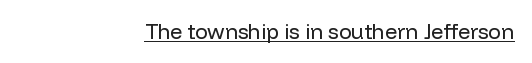
{"italic": "no", "bold": "no", "underline": "yes", "align": "right", "letter_spacing": "normal", "letter_spacing_em": 0.0, "glyph_px": 21}
